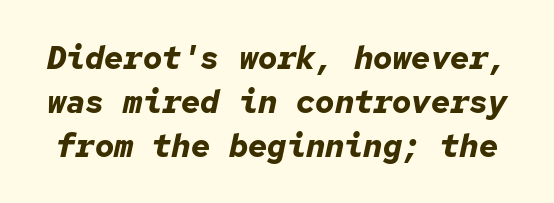
Q: Is the text bold? A: Yes.
Q: Is the text italic (slanted)? A: Yes, it leans right by about 12 degrees.
Q: Is the text underlined? A: No.
Q: Is the spacing between letters normal or unusually wide? A: Normal.
Q: Is the spacing between lines tight, normal or loose? A: Normal.
Q: Width (condensed, normal, or wide)? A: Normal.
Q: Stroke contrast? A: Low.
Q: x-height? A: Medium.
Q: Monospaced? A: Yes.
